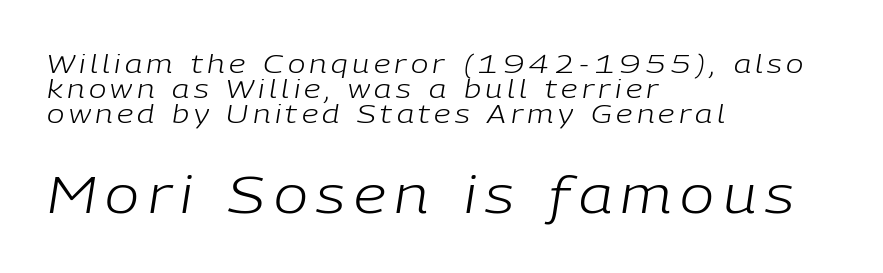
Q: Is the text bold? A: No.
Q: Is the text italic (slanted)? A: Yes, it leans right by about 9 degrees.
Q: Is the text underlined? A: No.
Q: How is the paragraph aligned? A: Left-aligned.
Q: Is the spacing between lines tight, normal or loose? A: Tight.
Q: Which block of text is set in a larger size, the first (top) or the second (bottom)? A: The second (bottom) one.
Q: Width (condensed, normal, or wide)? A: Normal.
Q: Stroke contrast? A: Low.
Q: x-height? A: Medium.
Q: Monospaced? A: No.
